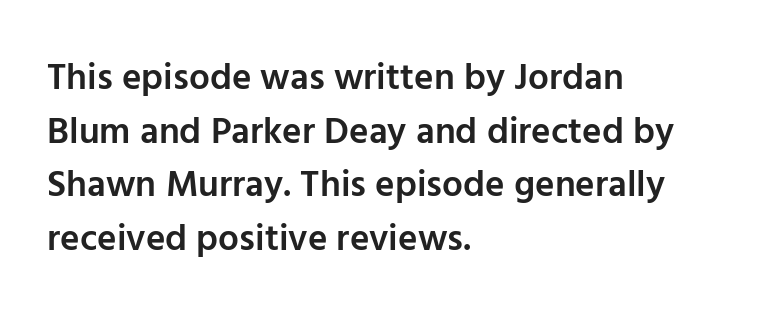
The image shows 37 px semibold sans-serif type, upright; set left-aligned, normal line spacing (1.45x), normal letter spacing, not underlined; low stroke contrast and a medium x-height.
